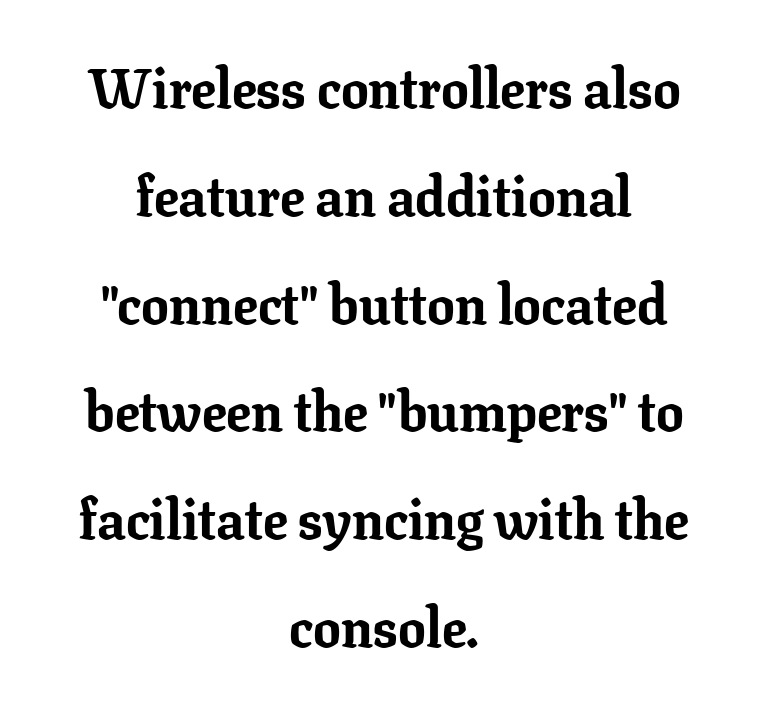
{"serif": "yes", "italic": "no", "bold": "yes", "weight": "bold", "width": "normal", "stroke_contrast": "low", "x_height": "medium", "monospaced": "no", "underline": "no", "align": "center", "line_spacing": "loose", "line_spacing_ratio": 1.96, "letter_spacing": "normal", "letter_spacing_em": 0.0, "glyph_px": 55}
